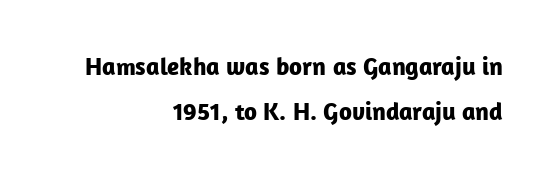
{"italic": "no", "bold": "yes", "underline": "no", "align": "right", "line_spacing_ratio": 1.8, "letter_spacing": "normal", "letter_spacing_em": 0.0, "glyph_px": 25}
